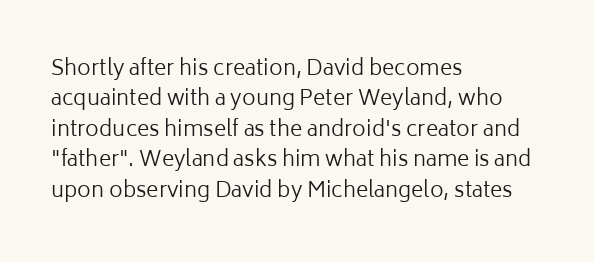
Letter spacing: default. Ink coverage per letter is moderate at most. The rag falls on the right side of this text block. Descenders are the only things crossing below the line. This block has exactly the height ordinary leading produces. This is the regular roman posture of the typeface.
